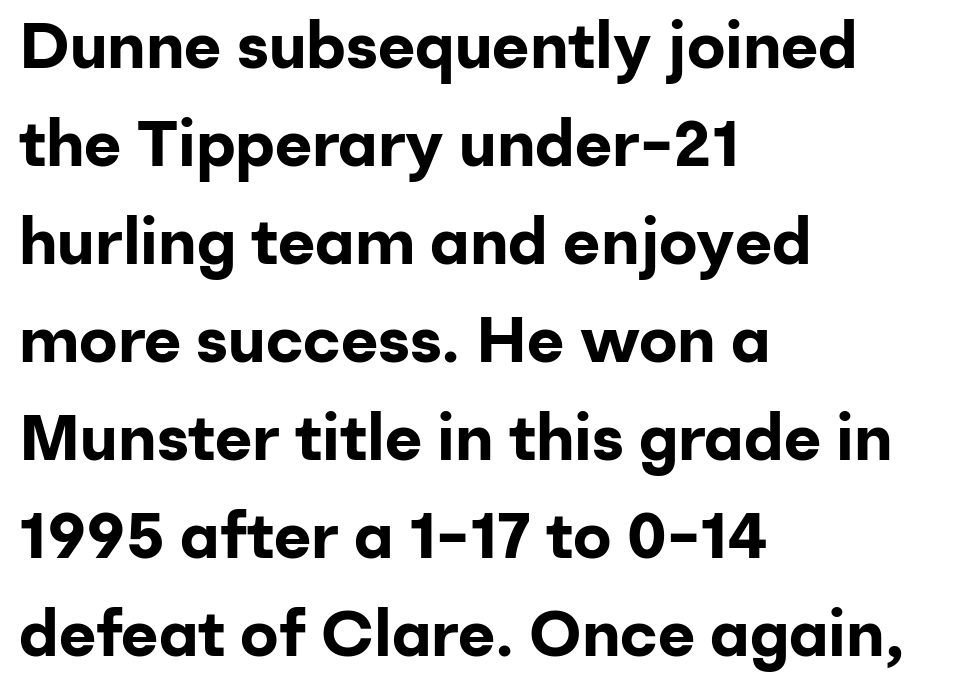
Q: Is the text bold? A: Yes.
Q: Is the text italic (slanted)? A: No, it is upright.
Q: Is the typeface a serif or a sans-serif typeface? A: Sans-serif.
Q: Is the text underlined? A: No.
Q: How is the paragraph aligned? A: Left-aligned.
Q: Is the spacing between letters normal or unusually wide? A: Normal.
Q: Is the spacing between lines tight, normal or loose? A: Normal.
Q: Width (condensed, normal, or wide)? A: Normal.
Q: Stroke contrast? A: Low.
Q: x-height? A: Medium.
Q: Monospaced? A: No.
